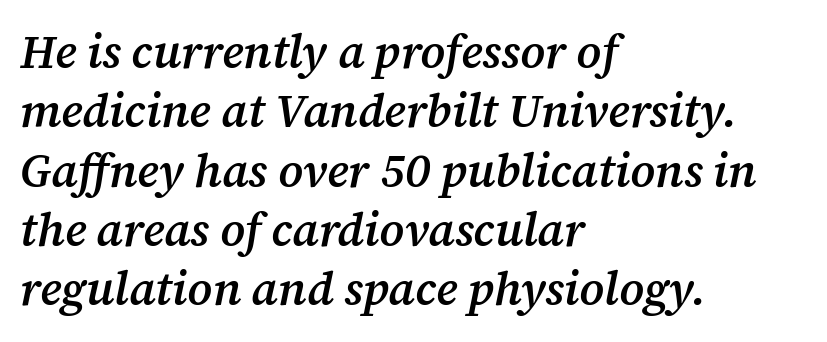
The image shows 46 px semibold serif type, italic (leaning right); set left-aligned, normal line spacing (1.29x), normal letter spacing, not underlined; medium stroke contrast and a medium x-height.
